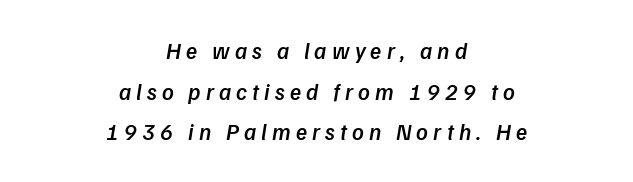
This sample uses an oblique cut, with every glyph tilted off the vertical. Is the type bold? Partly — it's a semibold, heavier than regular but not fully bold. Loose tracking; the words dissolve into strings of separated letters. Both edges are ragged and mirror each other, which tells us the setting is centered.
